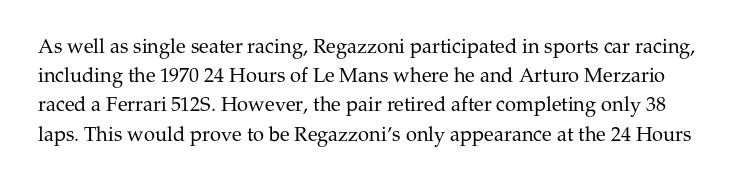
Students, observe: this is what conventionally led text looks like. This sample uses an upright cut, with every glyph sitting square on the baseline. These lines keep a tight, regular rhythm from letter to letter. A bare baseline throughout the passage. Compared with a typical body face, this is equally light or lighter still.
